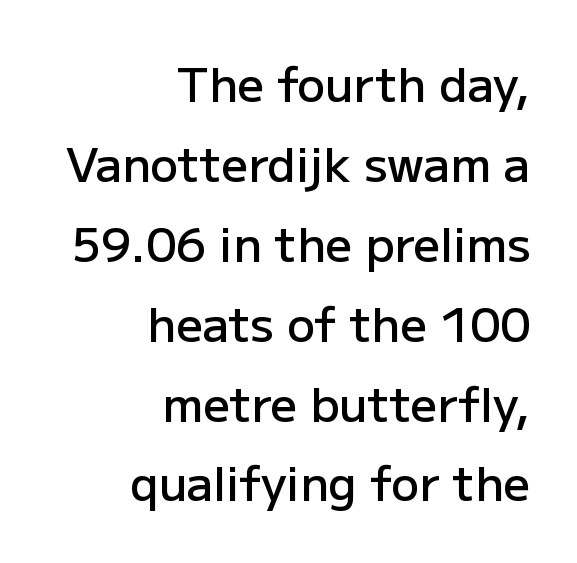
{"serif": "no", "italic": "no", "bold": "semi", "weight": "semibold", "width": "normal", "stroke_contrast": "low", "x_height": "medium", "monospaced": "no", "underline": "no", "align": "right", "line_spacing": "normal", "line_spacing_ratio": 1.7, "letter_spacing": "normal", "letter_spacing_em": 0.0, "glyph_px": 47}
